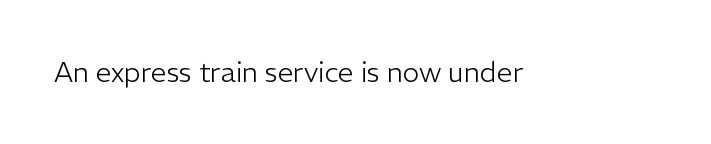
The letters stand straight up with perfectly vertical stems. Decoration check: the copy has no underline. Weight: not bold — regular or lighter. Letter spacing: default.
